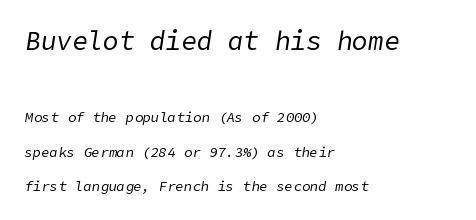
Q: Is the text bold? A: No.
Q: Is the text italic (slanted)? A: Yes, it leans right by about 9 degrees.
Q: Is the text underlined? A: No.
Q: How is the paragraph aligned? A: Left-aligned.
Q: Is the spacing between letters normal or unusually wide? A: Normal.
Q: Is the spacing between lines tight, normal or loose? A: Loose.
Q: Which block of text is set in a larger size, the first (top) or the second (bottom)? A: The first (top) one.
